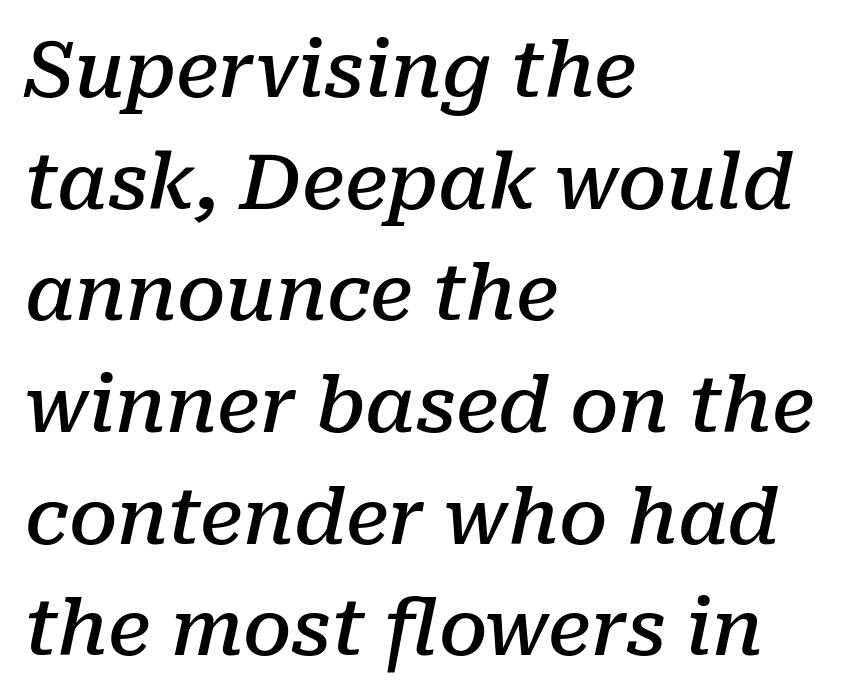
These lines carry some extra weight — a demibold, not a full bold. The horizontal fit of the characters is conventional and even. Does the leading feel generous? No, just average. The designer went with a serif here, giving each stem small feet.
